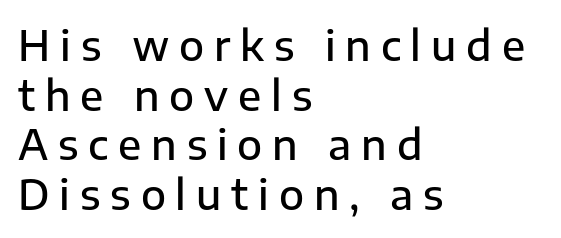
The image shows 41 px semibold sans-serif type, upright; set left-aligned, line spacing 1.21x, unusually wide letter spacing (+0.24 em), not underlined; low stroke contrast and a medium x-height.
